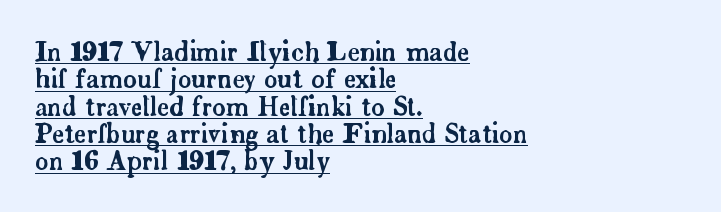
The image shows 26 px text type, upright; set left-aligned, tight line spacing (1.05x), normal letter spacing, underlined.
